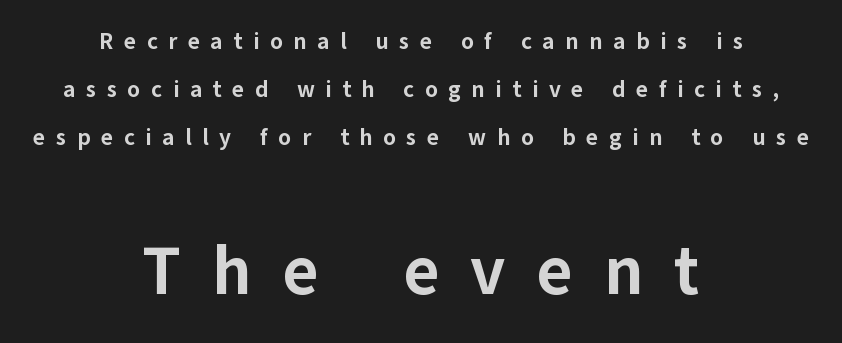
Q: Is the text bold? A: Yes.
Q: Is the text italic (slanted)? A: No, it is upright.
Q: Is the typeface a serif or a sans-serif typeface? A: Sans-serif.
Q: Is the text underlined? A: No.
Q: How is the paragraph aligned? A: Centered.
Q: Is the spacing between letters normal or unusually wide? A: Unusually wide.
Q: Is the spacing between lines tight, normal or loose? A: Loose.
Q: Which block of text is set in a larger size, the first (top) or the second (bottom)? A: The second (bottom) one.
Q: Width (condensed, normal, or wide)? A: Normal.
Q: Stroke contrast? A: Low.
Q: x-height? A: Medium.
Q: Monospaced? A: No.
